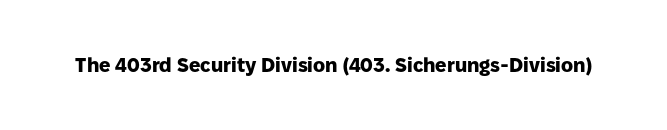
{"italic": "no", "bold": "yes", "underline": "no", "letter_spacing": "normal", "letter_spacing_em": 0.0, "glyph_px": 20}
